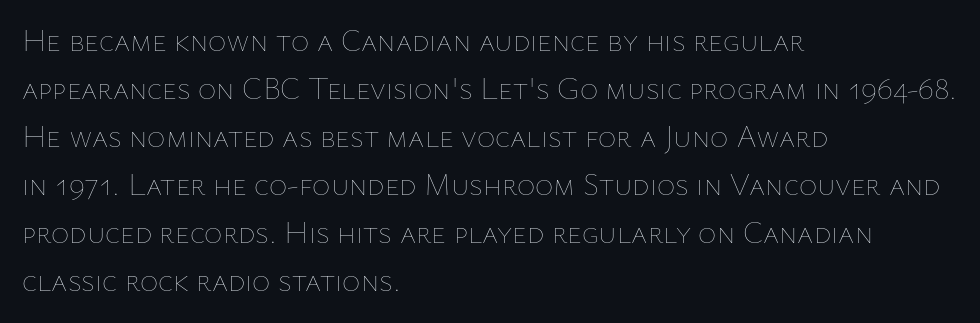
Q: Is the text bold? A: No.
Q: Is the text italic (slanted)? A: No, it is upright.
Q: Is the text underlined? A: No.
Q: How is the paragraph aligned? A: Left-aligned.
Q: Is the spacing between letters normal or unusually wide? A: Normal.
Q: Is the spacing between lines tight, normal or loose? A: Normal.
Q: Width (condensed, normal, or wide)? A: Normal.
Q: Stroke contrast? A: Low.
Q: x-height? A: Medium.
Q: Monospaced? A: No.
